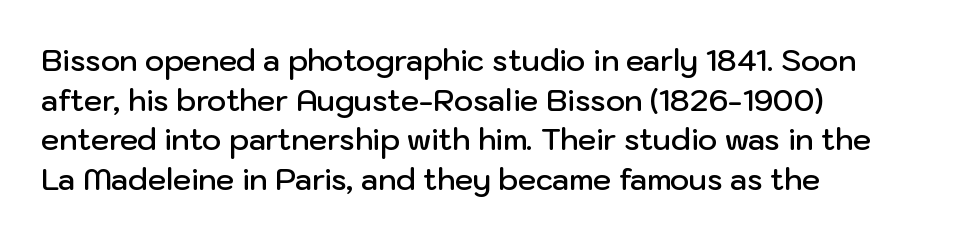
Q: Is the text bold? A: Semi-bold.
Q: Is the text italic (slanted)? A: No, it is upright.
Q: Is the typeface a serif or a sans-serif typeface? A: Sans-serif.
Q: Is the text underlined? A: No.
Q: How is the paragraph aligned? A: Left-aligned.
Q: Is the spacing between letters normal or unusually wide? A: Normal.
Q: Is the spacing between lines tight, normal or loose? A: Normal.
Q: Width (condensed, normal, or wide)? A: Normal.
Q: Stroke contrast? A: Low.
Q: x-height? A: Medium.
Q: Monospaced? A: No.
